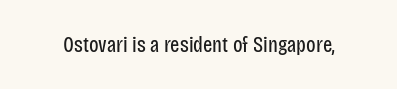
The image shows 22 px text type, upright; set normal letter spacing, not underlined.
